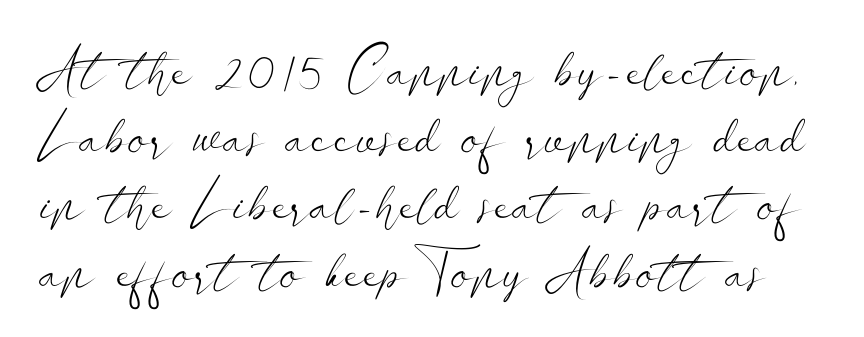
{"serif": "no", "bold": "no", "weight": "light", "width": "wide", "stroke_contrast": "low", "x_height": "small", "monospaced": "no", "underline": "no", "line_spacing_ratio": 1.2, "letter_spacing": "normal", "letter_spacing_em": 0.0, "glyph_px": 56}
